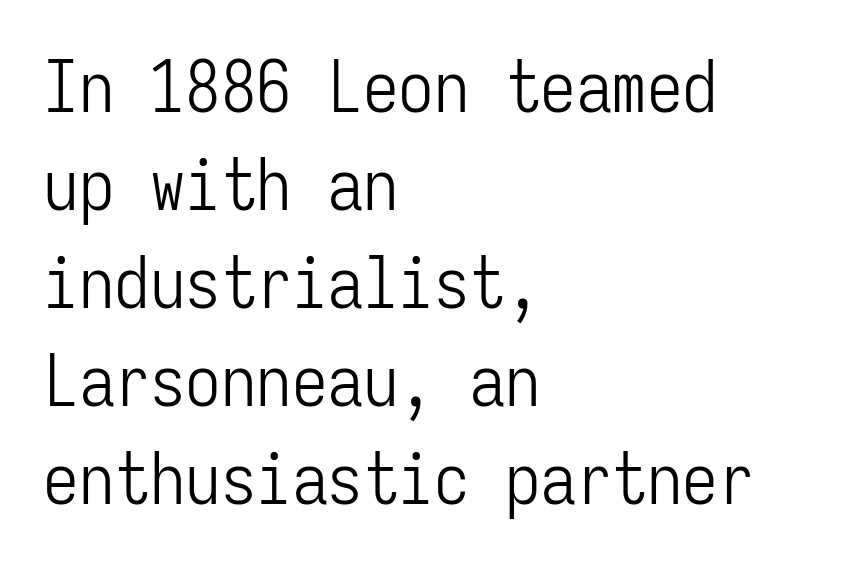
{"serif": "no", "italic": "no", "bold": "no", "weight": "light", "width": "condensed", "stroke_contrast": "low", "x_height": "medium", "monospaced": "yes", "underline": "no", "align": "left", "line_spacing": "normal", "line_spacing_ratio": 1.38, "letter_spacing": "normal", "letter_spacing_em": 0.0, "glyph_px": 71}
